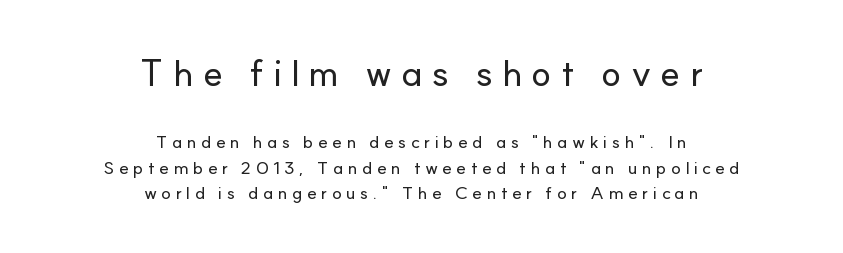
{"serif": "no", "italic": "no", "width": "normal", "stroke_contrast": "low", "x_height": "small", "monospaced": "no", "underline": "no", "align": "center", "line_spacing": "normal", "line_spacing_ratio": 1.4, "letter_spacing": "wide", "letter_spacing_em": 0.24, "larger_block": "first", "size_ratio": 2.06, "glyph_px": 37}
